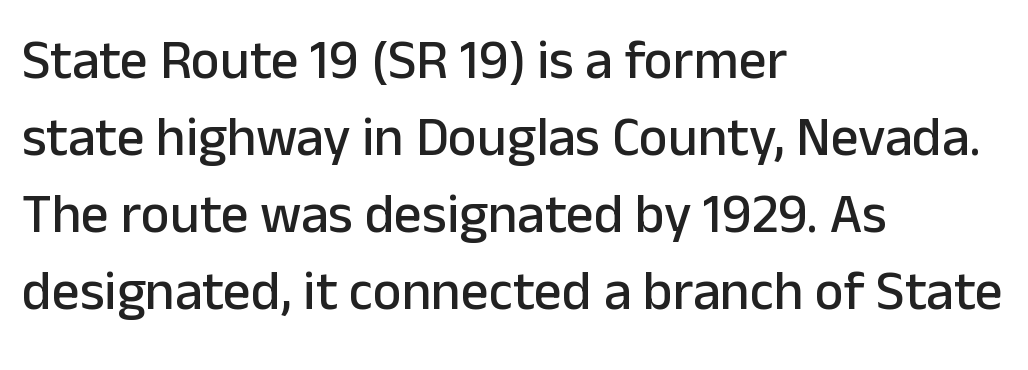
The image shows 55 px sans-serif type, upright; set left-aligned, normal line spacing (1.4x), normal letter spacing, not underlined; low stroke contrast and a medium x-height.
